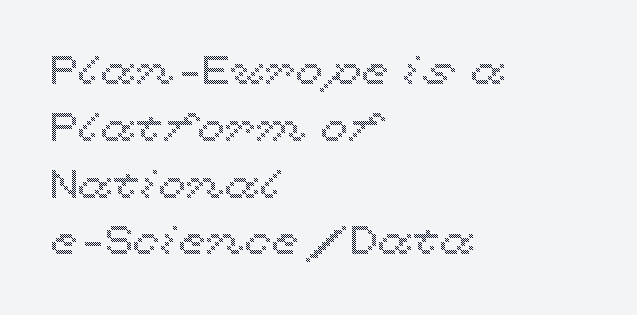
Note the varied advance widths — an 'i' is clearly narrower than an 'm'. The letters sit at their default tracking, neither squeezed nor spread. Does the leading feel generous? No, just average. Check the space under the baseline: it is left empty.
